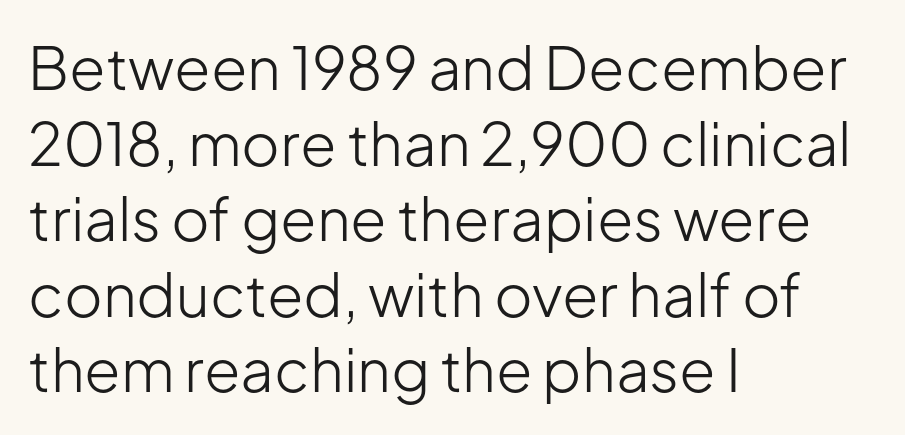
{"serif": "no", "italic": "no", "bold": "no", "weight": "light", "width": "normal", "stroke_contrast": "low", "x_height": "medium", "monospaced": "no", "underline": "no", "align": "left", "line_spacing": "normal", "line_spacing_ratio": 1.28, "letter_spacing": "normal", "letter_spacing_em": 0.0, "glyph_px": 59}
